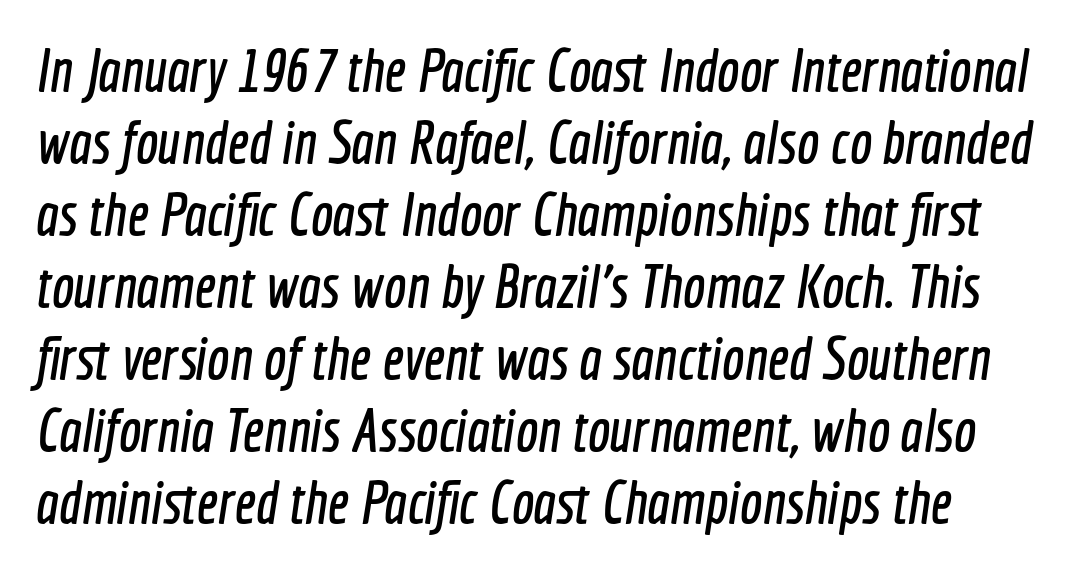
{"serif": "no", "width": "condensed", "x_height": "medium", "monospaced": "no", "underline": "no", "line_spacing_ratio": 1.2, "letter_spacing": "normal", "letter_spacing_em": 0.0, "glyph_px": 60}
